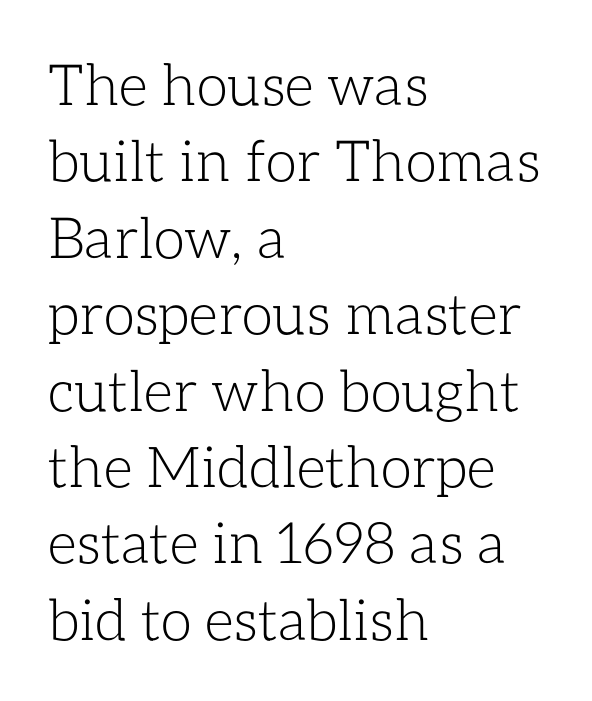
Q: Is the text bold? A: No.
Q: Is the text italic (slanted)? A: No, it is upright.
Q: Is the text underlined? A: No.
Q: How is the paragraph aligned? A: Left-aligned.
Q: Is the spacing between letters normal or unusually wide? A: Normal.
Q: Is the spacing between lines tight, normal or loose? A: Normal.
Q: Width (condensed, normal, or wide)? A: Normal.
Q: Stroke contrast? A: Low.
Q: x-height? A: Medium.
Q: Monospaced? A: No.
